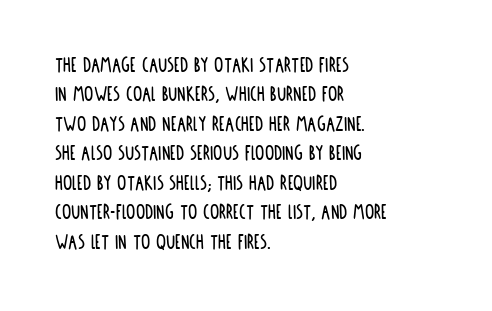
The image shows 23 px text type, upright; set left-aligned, normal line spacing (1.28x), normal letter spacing, not underlined.
